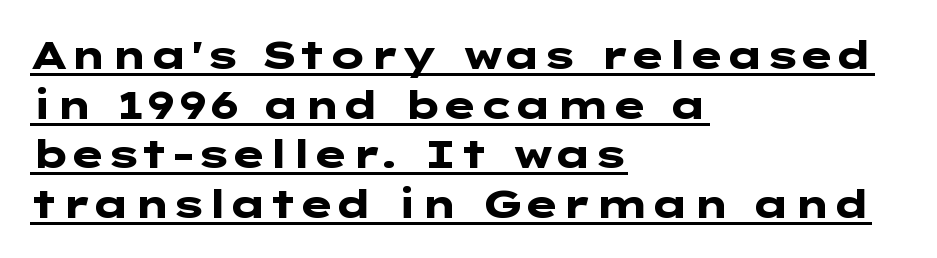
{"serif": "no", "italic": "no", "bold": "yes", "weight": "heavy", "width": "wide", "stroke_contrast": "low", "x_height": "medium", "underline": "yes", "align": "left", "line_spacing": "normal", "line_spacing_ratio": 1.27, "letter_spacing": "normal", "letter_spacing_em": 0.0, "glyph_px": 39}
